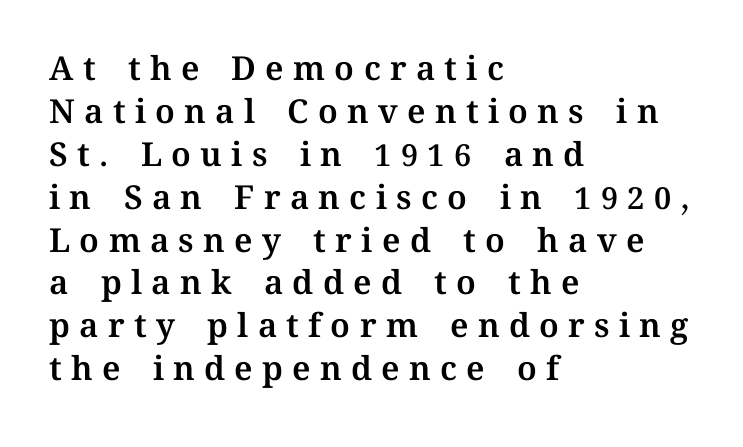
{"italic": "no", "width": "normal", "stroke_contrast": "medium", "x_height": "medium", "monospaced": "no", "underline": "no", "align": "left", "line_spacing": "normal", "line_spacing_ratio": 1.3, "letter_spacing": "wide", "letter_spacing_em": 0.28, "glyph_px": 33}
